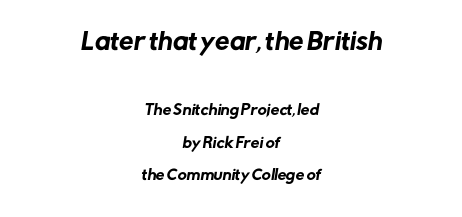
Q: Is the text underlined? A: No.
Q: How is the paragraph aligned? A: Centered.
Q: Is the spacing between letters normal or unusually wide? A: Normal.
Q: Is the spacing between lines tight, normal or loose? A: Loose.
Q: Which block of text is set in a larger size, the first (top) or the second (bottom)? A: The first (top) one.
